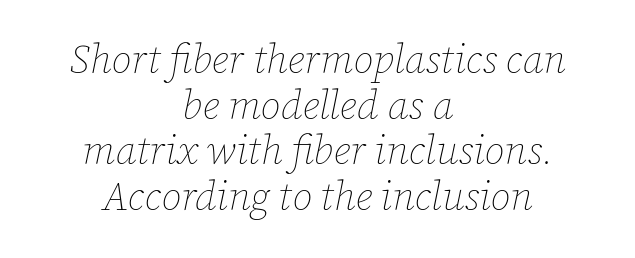
The image shows 40 px thin type, italic (leaning right); set centered, tight line spacing (1.14x), normal letter spacing, not underlined; low stroke contrast and a medium x-height.
